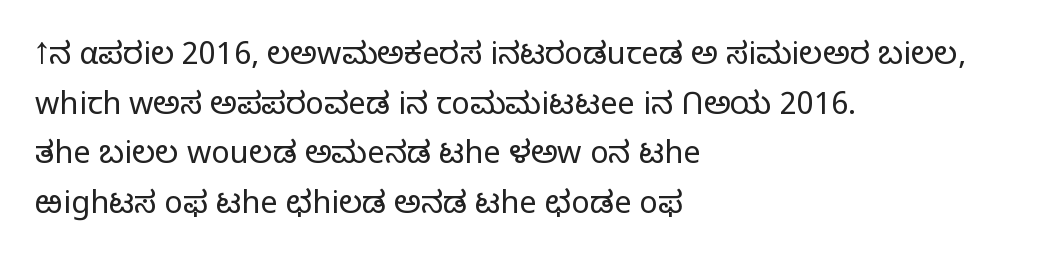
Think of a printed novel: that variable character pitch is what you see here. The rag falls on the right side of this text block. Rendered with straight, roman letterforms. Nobody touched the tracking dial on this one. Notice how descenders clear the ascenders below comfortably — that's standard leading. Are there feet on the stems? There aren't — it's a sans.
